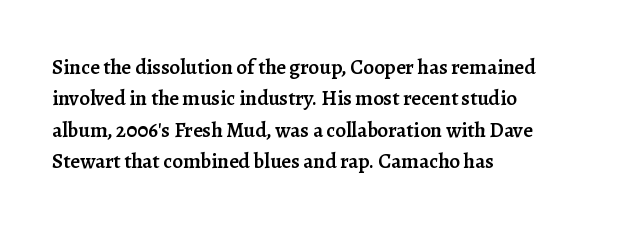
{"italic": "no", "bold": "semi", "underline": "no", "align": "left", "line_spacing": "normal", "line_spacing_ratio": 1.5, "letter_spacing": "normal", "letter_spacing_em": 0.0, "glyph_px": 21}
